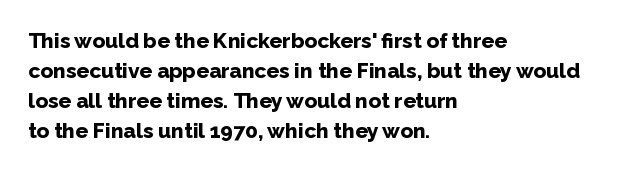
Q: Is the text bold? A: Yes.
Q: Is the text italic (slanted)? A: No, it is upright.
Q: Is the text underlined? A: No.
Q: How is the paragraph aligned? A: Left-aligned.
Q: Is the spacing between letters normal or unusually wide? A: Normal.
Q: Is the spacing between lines tight, normal or loose? A: Normal.
